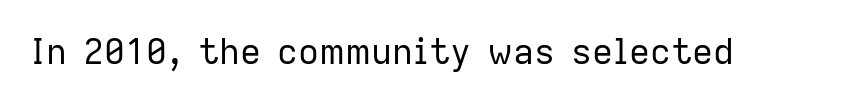
{"serif": "no", "italic": "no", "bold": "no", "weight": "regular", "width": "normal", "stroke_contrast": "low", "x_height": "medium", "monospaced": "no", "underline": "no", "letter_spacing": "normal", "letter_spacing_em": 0.0, "glyph_px": 35}
